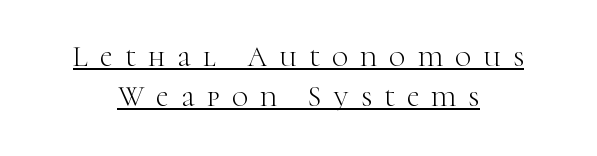
The image shows 28 px light serif type, upright; set centered, normal line spacing (1.44x), unusually wide letter spacing (+0.44 em), underlined; high stroke contrast and a medium x-height.
